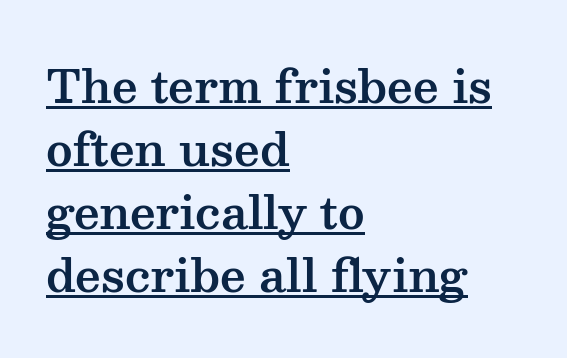
The compositor pushed each line to the left boundary. Is this a fixed-width face? No — the glyphs have proportional, varying widths. Style check: upright. The font family rendered here belongs to the serif group.
